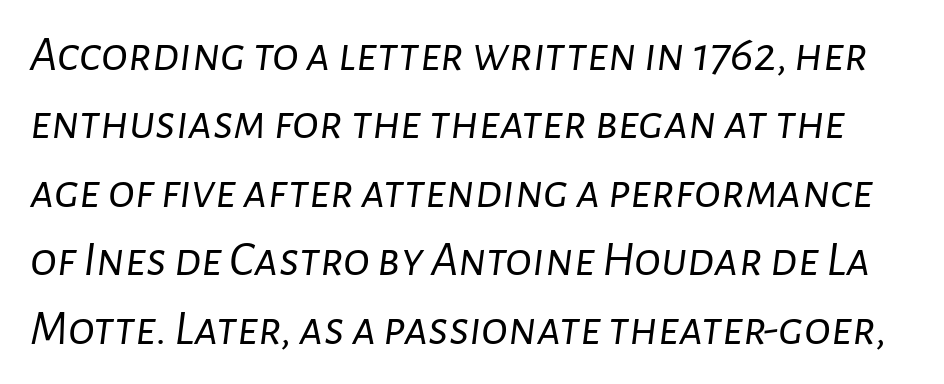
Notice how the stems are inclined rather than vertical — that's the hallmark of italics. Unmarked baselines from the first word to the last. This sample has the flowing, uneven cadence of proportional lettering. Is the letter spacing exaggerated? No — it looks like the ordinary default.
